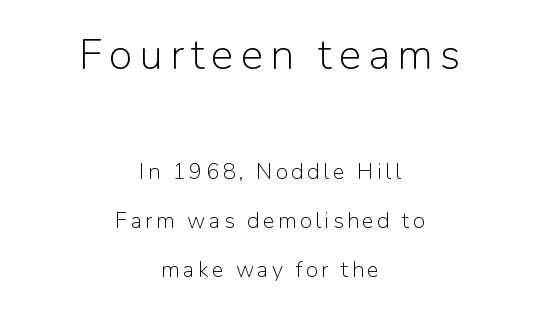
The image shows 43 px light sans-serif type, upright; set centered, loose line spacing (2.24x), not underlined; the first (top) block is 1.95x larger; low stroke contrast and a medium x-height.
